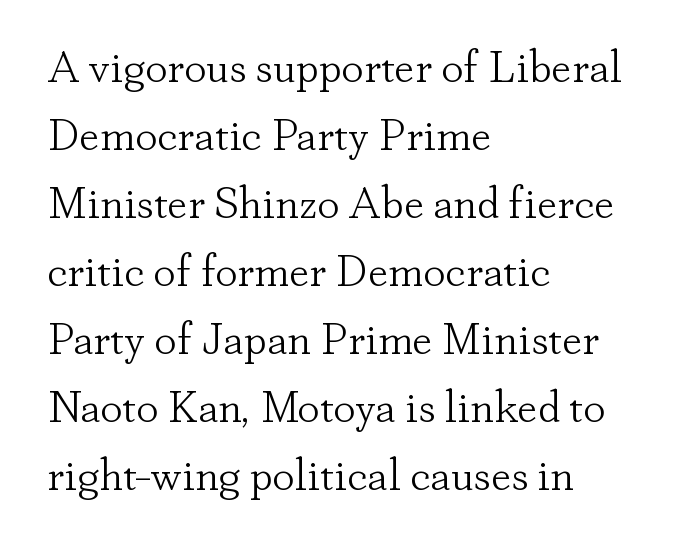
Q: Is the text bold? A: No.
Q: Is the text italic (slanted)? A: No, it is upright.
Q: Is the typeface a serif or a sans-serif typeface? A: Serif.
Q: Is the text underlined? A: No.
Q: How is the paragraph aligned? A: Left-aligned.
Q: Is the spacing between letters normal or unusually wide? A: Normal.
Q: Is the spacing between lines tight, normal or loose? A: Normal.
Q: Width (condensed, normal, or wide)? A: Normal.
Q: Stroke contrast? A: Low.
Q: x-height? A: Small.
Q: Monospaced? A: No.
